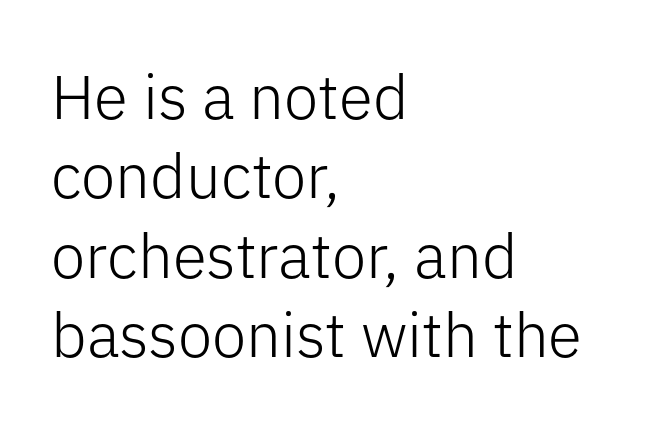
{"serif": "no", "italic": "no", "bold": "no", "weight": "light", "width": "normal", "stroke_contrast": "low", "x_height": "medium", "monospaced": "no", "underline": "no", "align": "left", "line_spacing": "normal", "line_spacing_ratio": 1.28, "letter_spacing": "normal", "letter_spacing_em": 0.0, "glyph_px": 62}
